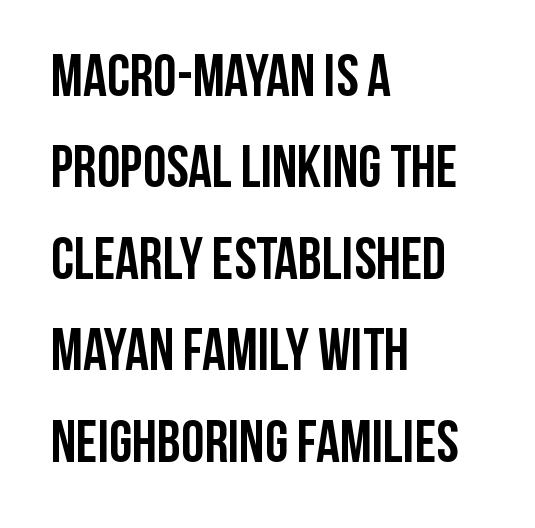
{"serif": "no", "italic": "no", "bold": "yes", "weight": "semibold", "width": "condensed", "stroke_contrast": "low", "x_height": "large", "monospaced": "no", "underline": "no", "align": "left", "line_spacing": "normal", "line_spacing_ratio": 1.55, "letter_spacing": "normal", "letter_spacing_em": 0.0, "glyph_px": 59}
